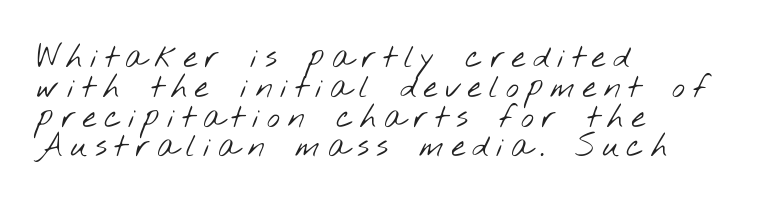
The image shows 31 px light, wide sans-serif type; set left-aligned, tight line spacing (0.96x), unusually wide letter spacing (+0.24 em), not underlined; low stroke contrast and a small x-height.
